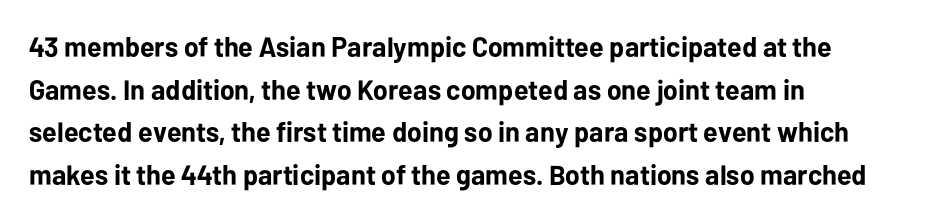
{"serif": "no", "italic": "no", "bold": "yes", "weight": "bold", "width": "normal", "stroke_contrast": "low", "x_height": "medium", "monospaced": "no", "underline": "no", "align": "left", "line_spacing": "normal", "line_spacing_ratio": 1.52, "letter_spacing": "normal", "letter_spacing_em": 0.0, "glyph_px": 28}
